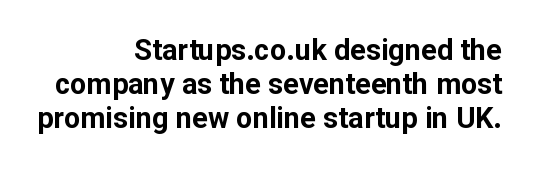
The image shows 29 px bold sans-serif type, upright; set right-aligned, line spacing 1.18x, normal letter spacing, not underlined; low stroke contrast and a medium x-height.
